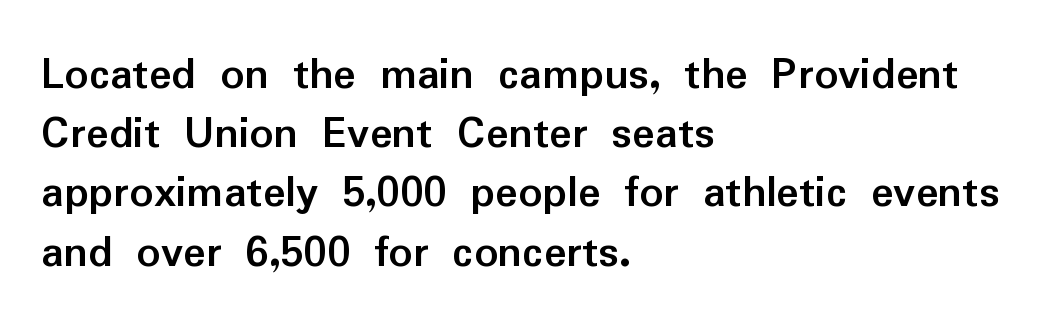
Q: Is the text bold? A: Yes.
Q: Is the text italic (slanted)? A: No, it is upright.
Q: Is the typeface a serif or a sans-serif typeface? A: Sans-serif.
Q: Is the text underlined? A: No.
Q: How is the paragraph aligned? A: Left-aligned.
Q: Is the spacing between letters normal or unusually wide? A: Normal.
Q: Is the spacing between lines tight, normal or loose? A: Normal.
Q: Width (condensed, normal, or wide)? A: Normal.
Q: Stroke contrast? A: Low.
Q: x-height? A: Medium.
Q: Monospaced? A: No.
